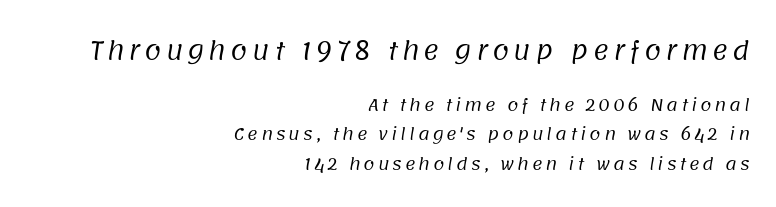
The image shows 24 px text type; set right-aligned, line spacing 1.83x, not underlined; the first (top) block is 1.5x larger.
